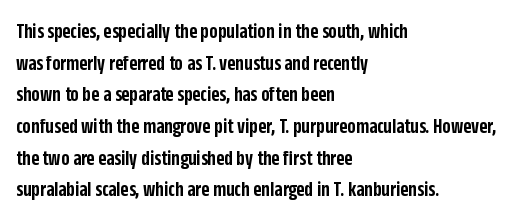
The passage shown stacks its lines at a standard gap. Beneath every word, the page is bare. The compositor pushed each line to the left boundary. Tall strokes in this sample are plumb rather than angled.
